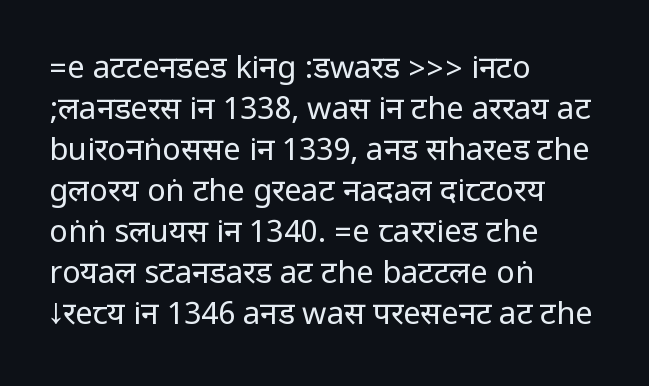
{"serif": "no", "italic": "no", "bold": "no", "weight": "regular", "width": "condensed", "stroke_contrast": "low", "underline": "no", "align": "left", "line_spacing": "normal", "line_spacing_ratio": 1.32, "letter_spacing": "normal", "letter_spacing_em": 0.0, "glyph_px": 31}
